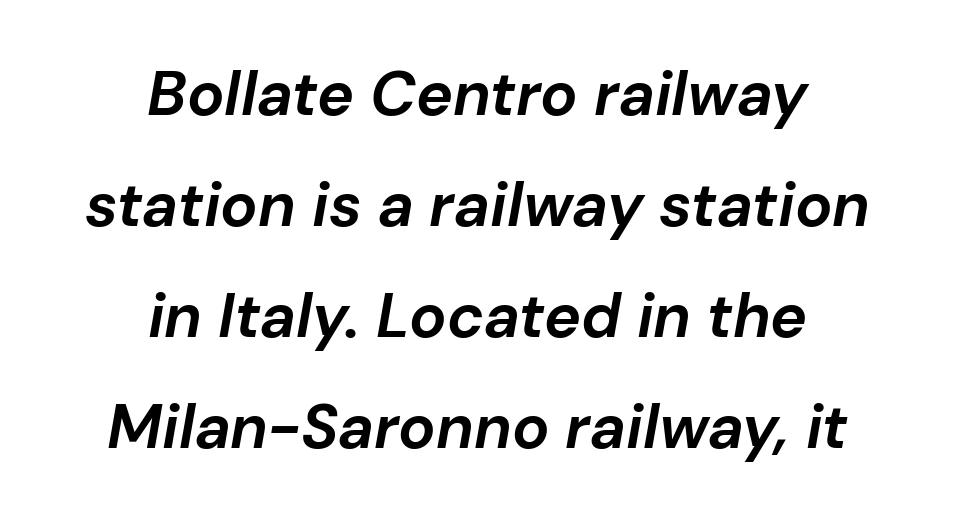
{"italic": "yes", "lean": "right", "slant_degrees": 10, "bold": "yes", "weight": "bold", "width": "normal", "stroke_contrast": "low", "x_height": "medium", "monospaced": "no", "underline": "no", "align": "center", "line_spacing_ratio": 1.79, "letter_spacing": "normal", "letter_spacing_em": 0.0, "glyph_px": 62}
